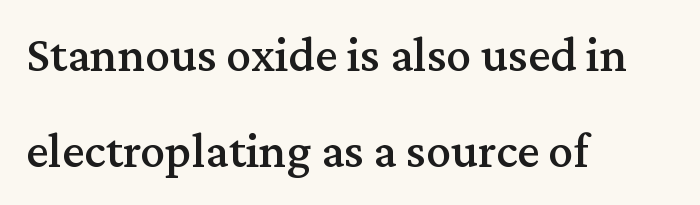
The image shows 50 px serif type, upright; set left-aligned, loose line spacing (1.93x), normal letter spacing, not underlined; medium stroke contrast and a medium x-height.
